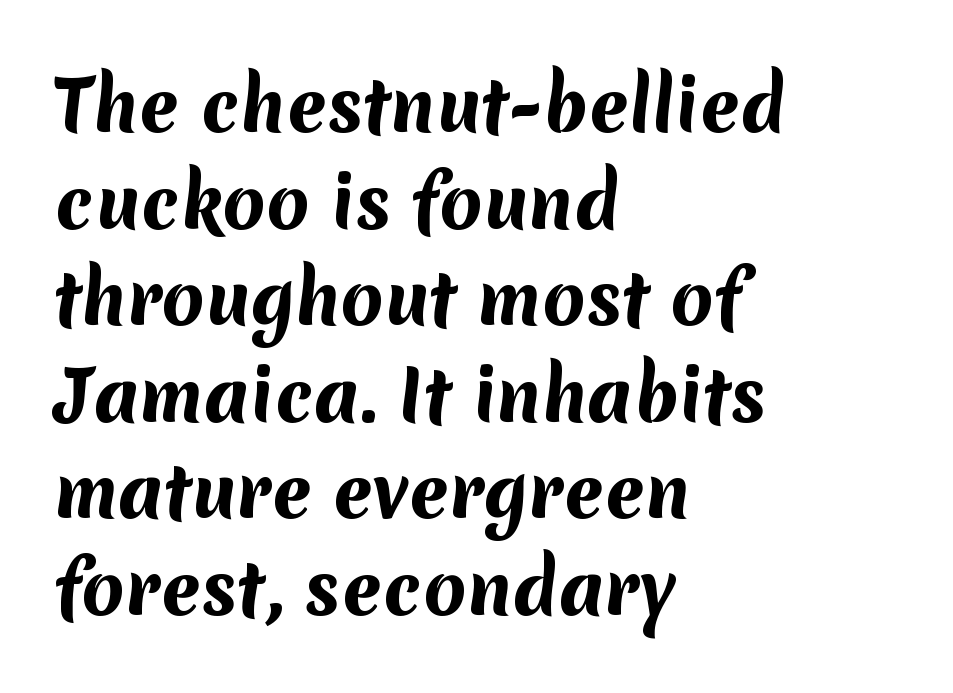
Q: Is the text bold? A: Yes.
Q: Is the typeface a serif or a sans-serif typeface? A: Sans-serif.
Q: Is the text underlined? A: No.
Q: How is the paragraph aligned? A: Left-aligned.
Q: Is the spacing between letters normal or unusually wide? A: Normal.
Q: Is the spacing between lines tight, normal or loose? A: Normal.
Q: Width (condensed, normal, or wide)? A: Normal.
Q: Stroke contrast? A: Medium.
Q: x-height? A: Medium.
Q: Monospaced? A: No.
